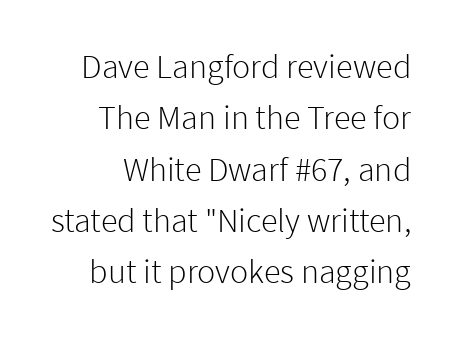
Line spacing here is normal. Look at the bottom of the vertical strokes: they stop flat, with no serifs. The face looks like a standard text weight, possibly lighter. Tall strokes in this sample are plumb rather than angled. Letter spacing: default. The glyphs are unaccompanied by any horizontal stroke below them.
